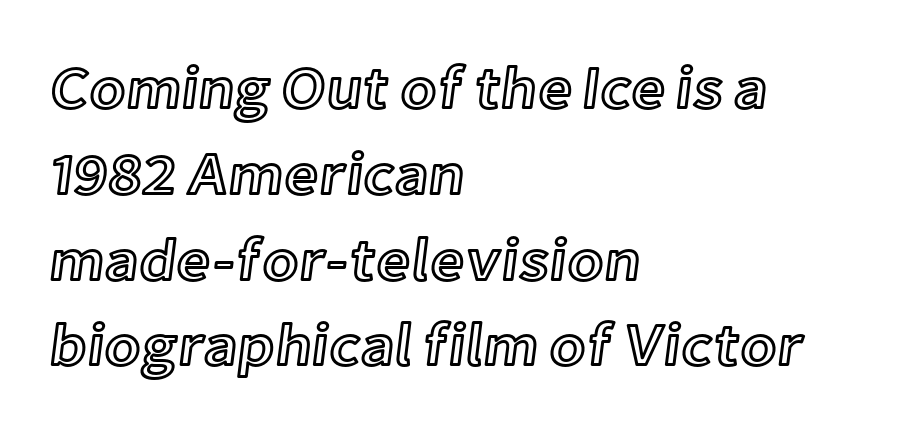
Q: Is the text italic (slanted)? A: Yes.
Q: Is the text underlined? A: No.
Q: How is the paragraph aligned? A: Left-aligned.
Q: Is the spacing between letters normal or unusually wide? A: Normal.
Q: Is the spacing between lines tight, normal or loose? A: Normal.
Q: Width (condensed, normal, or wide)? A: Normal.
Q: x-height? A: Medium.
Q: Monospaced? A: No.
